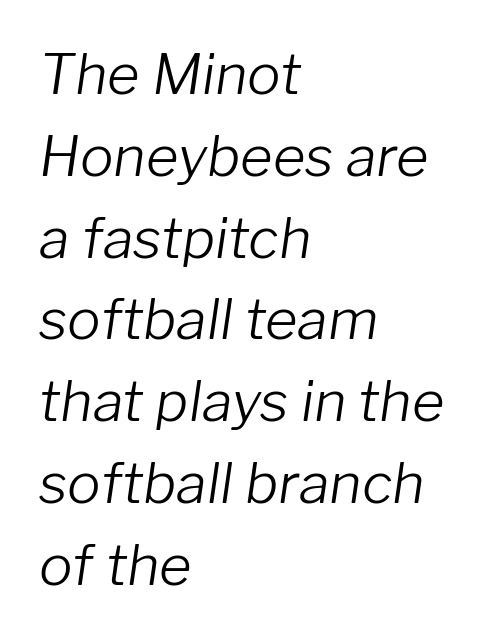
{"italic": "yes", "lean": "right", "slant_degrees": 8, "bold": "no", "weight": "light", "width": "normal", "stroke_contrast": "low", "x_height": "medium", "monospaced": "no", "underline": "no", "align": "left", "line_spacing": "normal", "line_spacing_ratio": 1.46, "letter_spacing": "normal", "letter_spacing_em": 0.0, "glyph_px": 56}
